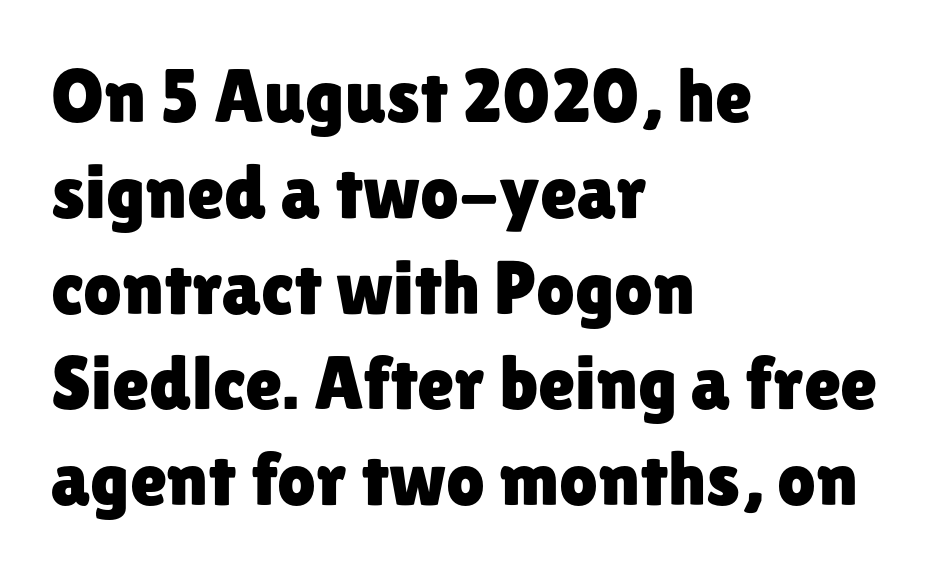
The image shows 76 px sans-serif type, upright; set left-aligned, normal line spacing (1.26x), normal letter spacing, not underlined; low stroke contrast and a medium x-height.
